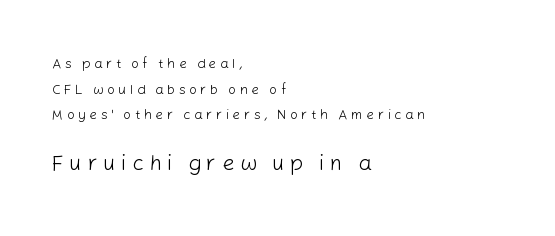
Q: Is the text bold? A: No.
Q: Is the text italic (slanted)? A: No, it is upright.
Q: Is the text underlined? A: No.
Q: How is the paragraph aligned? A: Left-aligned.
Q: Is the spacing between letters normal or unusually wide? A: Unusually wide.
Q: Which block of text is set in a larger size, the first (top) or the second (bottom)? A: The second (bottom) one.
